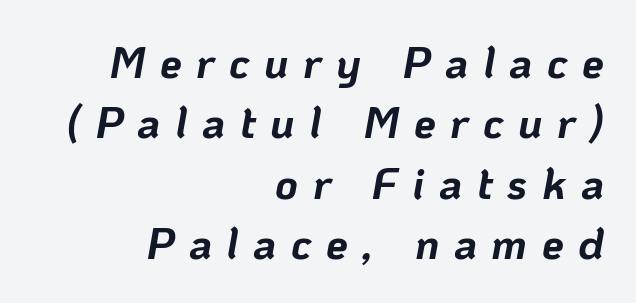
Q: Is the text bold? A: Yes.
Q: Is the text italic (slanted)? A: Yes, it leans right by about 10 degrees.
Q: Is the text underlined? A: No.
Q: How is the paragraph aligned? A: Right-aligned.
Q: Is the spacing between letters normal or unusually wide? A: Unusually wide.
Q: Is the spacing between lines tight, normal or loose? A: Normal.
Q: Width (condensed, normal, or wide)? A: Normal.
Q: Stroke contrast? A: Low.
Q: x-height? A: Medium.
Q: Monospaced? A: No.
